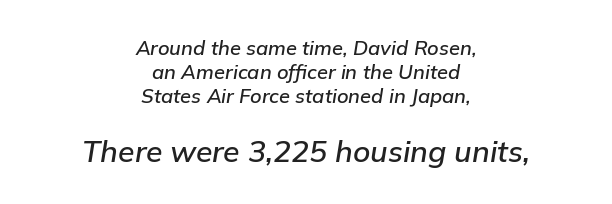
You get the small type first, then a jump to larger type. The letters sit at their default tracking, neither squeezed nor spread. In terms of weight, the rendering is demibold, just under bold. This sample has the flowing, uneven cadence of proportional lettering.
